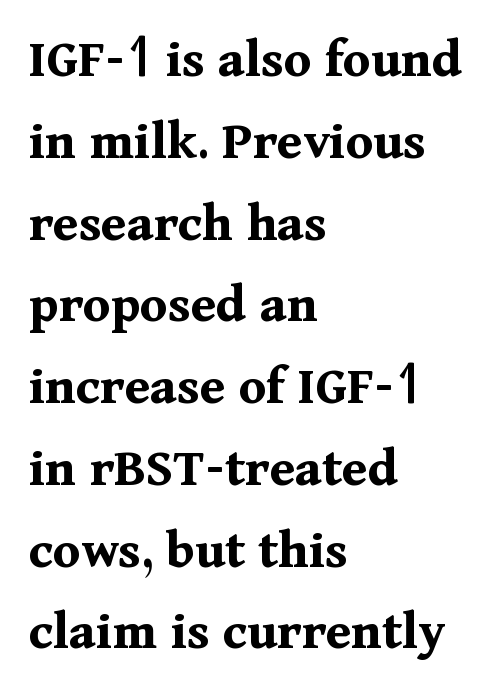
Q: Is the text bold? A: Yes.
Q: Is the text italic (slanted)? A: No, it is upright.
Q: Is the typeface a serif or a sans-serif typeface? A: Serif.
Q: Is the text underlined? A: No.
Q: How is the paragraph aligned? A: Left-aligned.
Q: Is the spacing between letters normal or unusually wide? A: Normal.
Q: Is the spacing between lines tight, normal or loose? A: Normal.
Q: Width (condensed, normal, or wide)? A: Normal.
Q: Stroke contrast? A: Medium.
Q: x-height? A: Medium.
Q: Monospaced? A: No.
